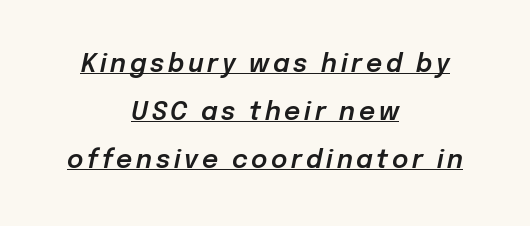
The image shows 25 px text type, italic (leaning right); set centered, loose line spacing (1.92x), underlined.
